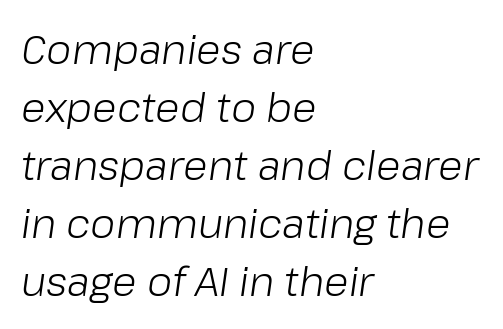
The image shows 40 px light type, italic (leaning right); set left-aligned, normal line spacing (1.45x), normal letter spacing, not underlined; low stroke contrast and a medium x-height.
